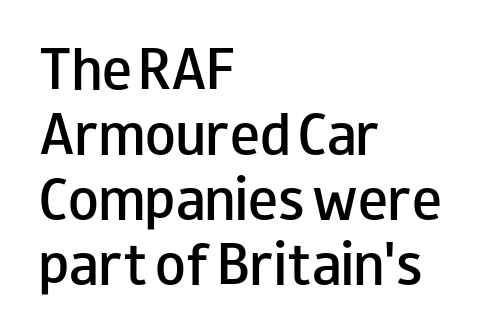
Q: Is the text bold? A: Semi-bold.
Q: Is the text italic (slanted)? A: No, it is upright.
Q: Is the typeface a serif or a sans-serif typeface? A: Sans-serif.
Q: Is the text underlined? A: No.
Q: How is the paragraph aligned? A: Left-aligned.
Q: Is the spacing between letters normal or unusually wide? A: Normal.
Q: Is the spacing between lines tight, normal or loose? A: Normal.
Q: Width (condensed, normal, or wide)? A: Wide.
Q: Stroke contrast? A: Low.
Q: x-height? A: Small.
Q: Monospaced? A: No.
